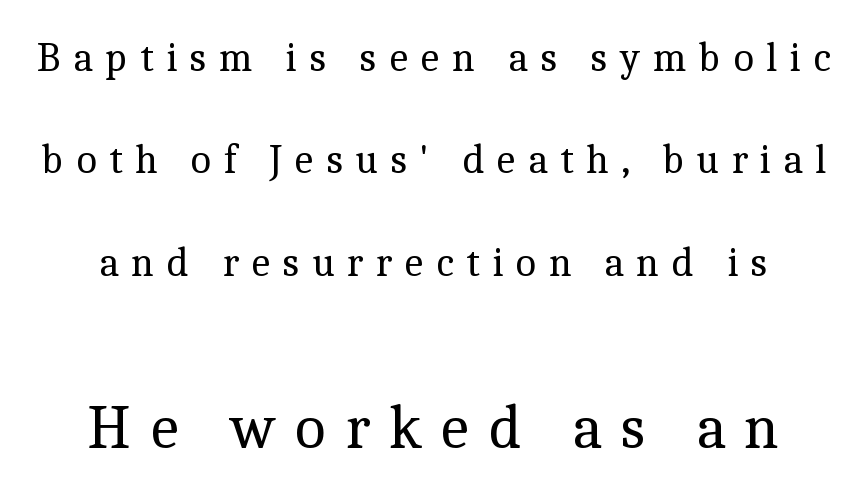
{"serif": "yes", "italic": "no", "bold": "no", "weight": "regular", "width": "normal", "x_height": "medium", "monospaced": "no", "underline": "no", "line_spacing": "loose", "line_spacing_ratio": 2.5, "letter_spacing": "wide", "letter_spacing_em": 0.29, "larger_block": "second", "size_ratio": 1.51, "glyph_px": 62}
